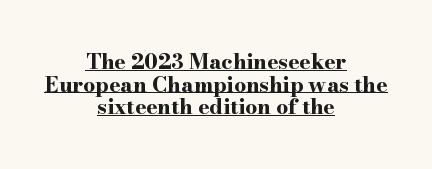
Q: Is the text bold? A: Yes.
Q: Is the text italic (slanted)? A: No, it is upright.
Q: Is the text underlined? A: Yes.
Q: How is the paragraph aligned? A: Centered.
Q: Is the spacing between letters normal or unusually wide? A: Normal.
Q: Is the spacing between lines tight, normal or loose? A: Tight.
